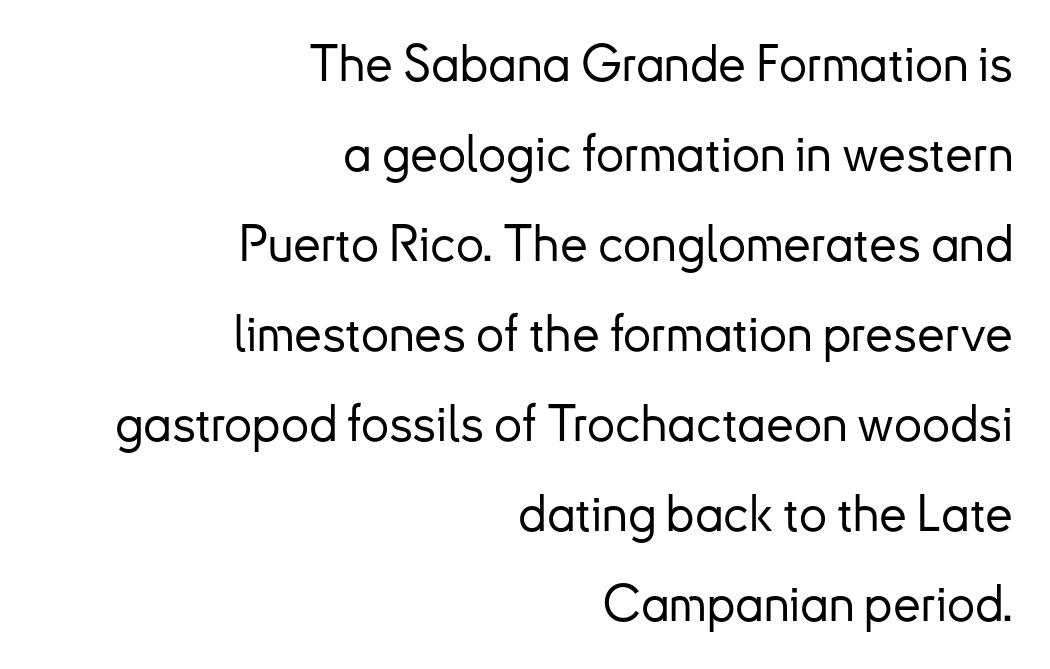
Q: Is the text italic (slanted)? A: No, it is upright.
Q: Is the typeface a serif or a sans-serif typeface? A: Sans-serif.
Q: Is the text underlined? A: No.
Q: How is the paragraph aligned? A: Right-aligned.
Q: Is the spacing between letters normal or unusually wide? A: Normal.
Q: Width (condensed, normal, or wide)? A: Normal.
Q: Stroke contrast? A: Low.
Q: x-height? A: Small.
Q: Monospaced? A: No.
